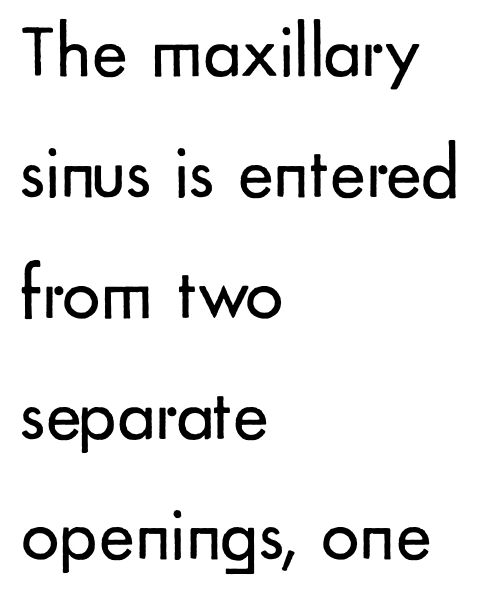
The gaps between neighbouring characters are ordinary and unremarkable. This is not heavy type; no bold has been used. The glyphs are unaccompanied by any horizontal stroke below them. The letters advance in unequal steps, a hallmark of proportional type.
